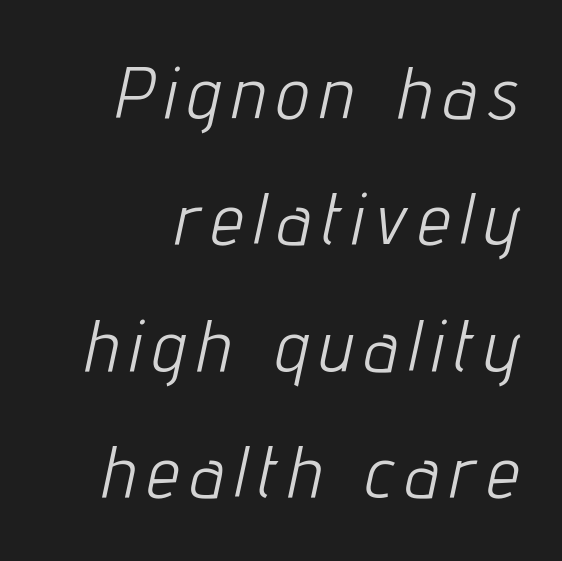
The image shows 73 px light, condensed type, italic (leaning right); set line spacing 1.73x, not underlined; low stroke contrast and a medium x-height.
